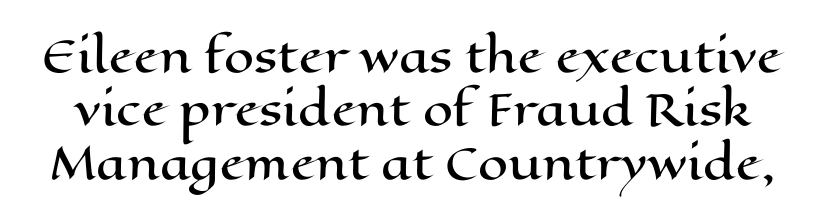
The image shows 43 px wide type, upright; set line spacing 1.24x, normal letter spacing, not underlined; high stroke contrast and a medium x-height.
